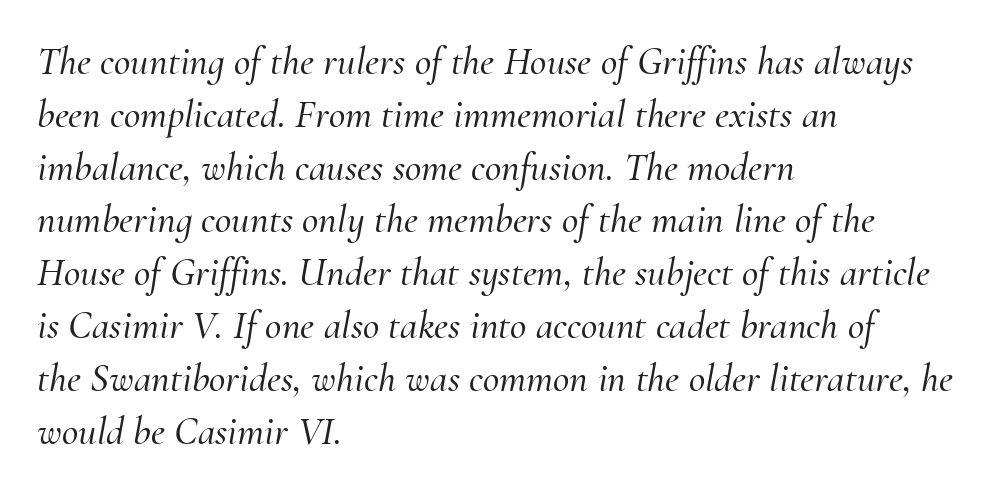
Q: Is the text italic (slanted)? A: Yes, it leans right by about 10 degrees.
Q: Is the typeface a serif or a sans-serif typeface? A: Serif.
Q: Is the text underlined? A: No.
Q: How is the paragraph aligned? A: Left-aligned.
Q: Is the spacing between letters normal or unusually wide? A: Normal.
Q: Is the spacing between lines tight, normal or loose? A: Normal.
Q: Width (condensed, normal, or wide)? A: Normal.
Q: Stroke contrast? A: Medium.
Q: x-height? A: Small.
Q: Monospaced? A: No.
